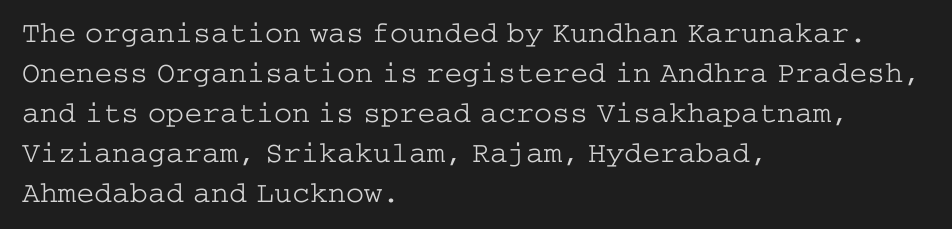
{"serif": "yes", "italic": "no", "bold": "no", "weight": "light", "width": "wide", "stroke_contrast": "low", "x_height": "medium", "underline": "no", "align": "left", "line_spacing": "normal", "line_spacing_ratio": 1.33, "letter_spacing": "normal", "letter_spacing_em": 0.0, "glyph_px": 30}
